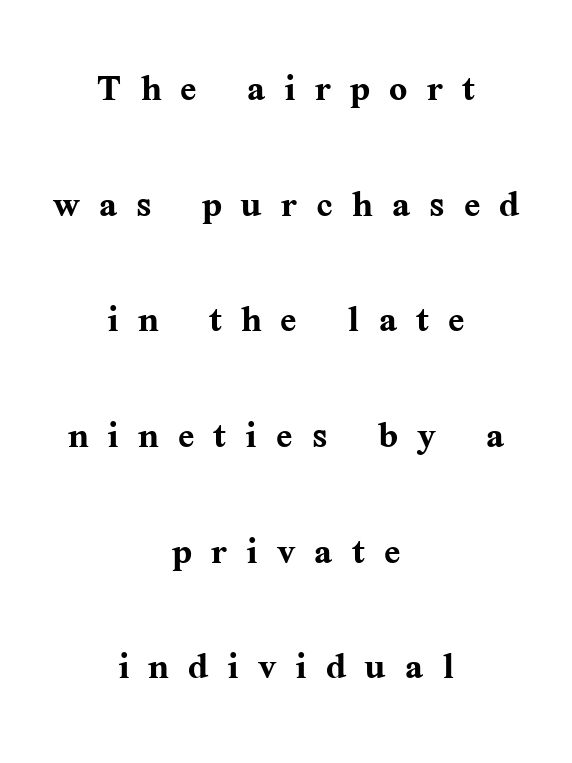
Posture: vertical. Heft: maximum for text — a bold. Beneath every word, the page is bare. This sample has the flowing, uneven cadence of proportional lettering. The passage shown is typeset with a serif family. What's the leading like? Stretched, with rows far apart.
